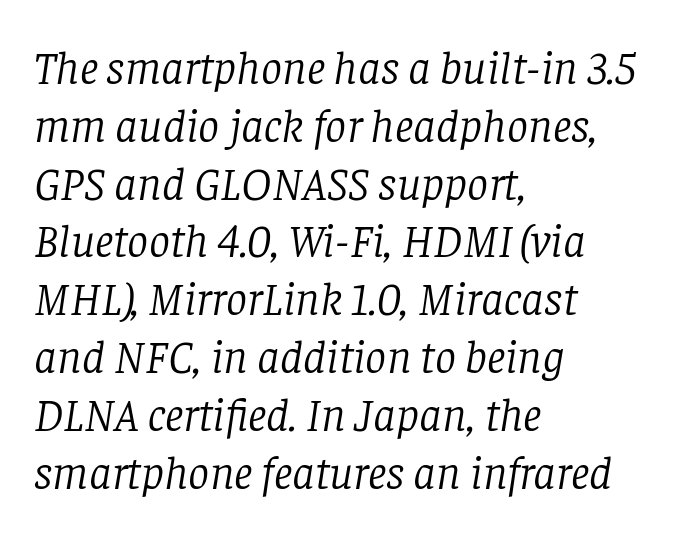
The image shows 47 px light serif type, italic (leaning right); set left-aligned, line spacing 1.23x, normal letter spacing, not underlined; low stroke contrast and a large x-height.
